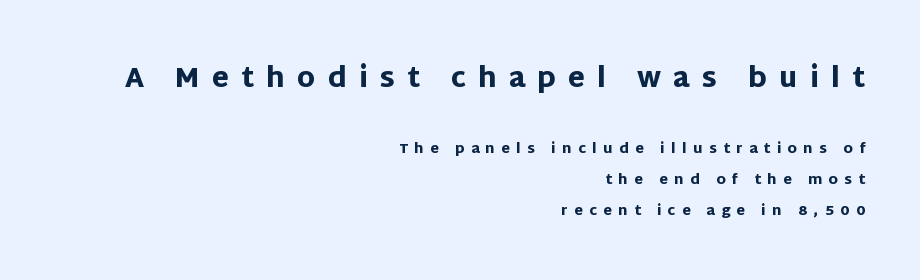
Q: Is the text bold? A: Yes.
Q: Is the text italic (slanted)? A: No, it is upright.
Q: Is the text underlined? A: No.
Q: How is the paragraph aligned? A: Right-aligned.
Q: Is the spacing between letters normal or unusually wide? A: Unusually wide.
Q: Is the spacing between lines tight, normal or loose? A: Loose.
Q: Which block of text is set in a larger size, the first (top) or the second (bottom)? A: The first (top) one.
